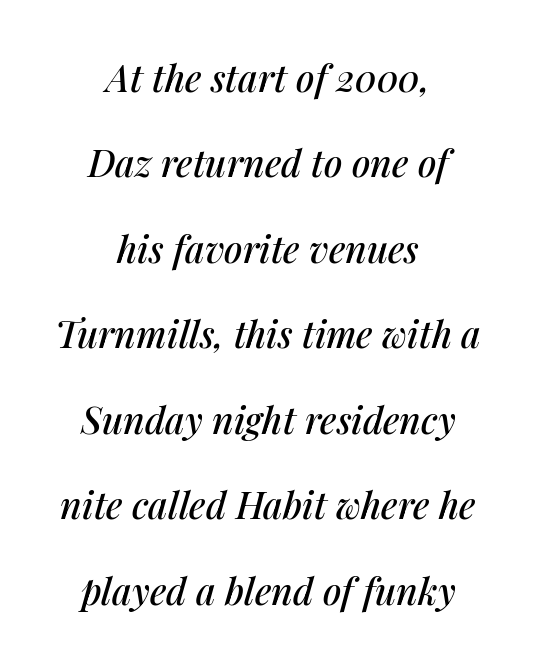
Glance below the letters and you will spot only blank space. The rendering keeps characters at their native spacing. Centered paragraph, ragged on both sides. Baseline-to-baseline distance is far greater than the letter height. These lines were composed using italics. Is this a fixed-width face? No — the glyphs have proportional, varying widths.
